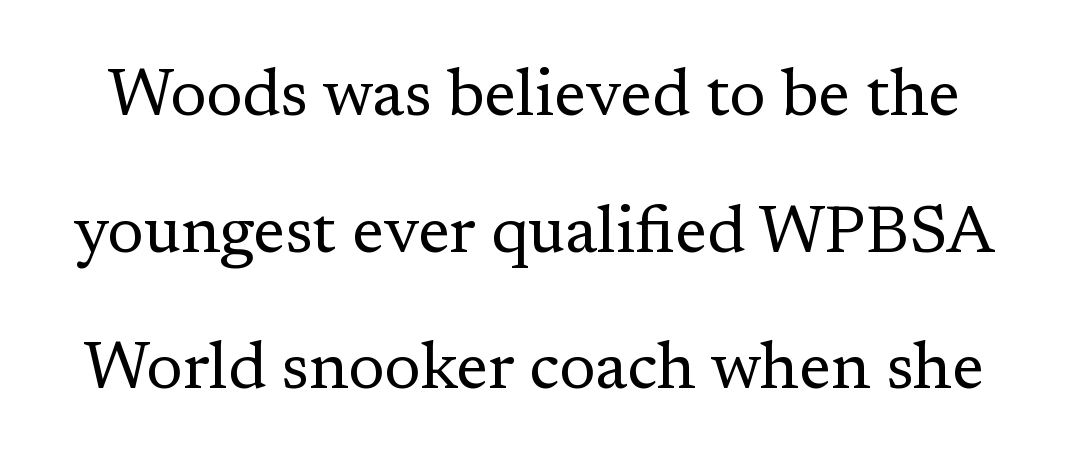
{"serif": "yes", "italic": "no", "bold": "no", "weight": "regular", "width": "normal", "stroke_contrast": "low", "x_height": "medium", "monospaced": "no", "underline": "no", "line_spacing": "loose", "line_spacing_ratio": 2.07, "letter_spacing": "normal", "letter_spacing_em": 0.0, "glyph_px": 66}
